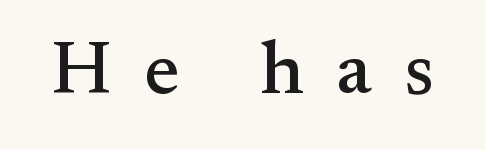
{"serif": "yes", "italic": "no", "width": "normal", "stroke_contrast": "medium", "x_height": "small", "monospaced": "no", "underline": "no", "letter_spacing": "wide", "letter_spacing_em": 0.43, "glyph_px": 75}
